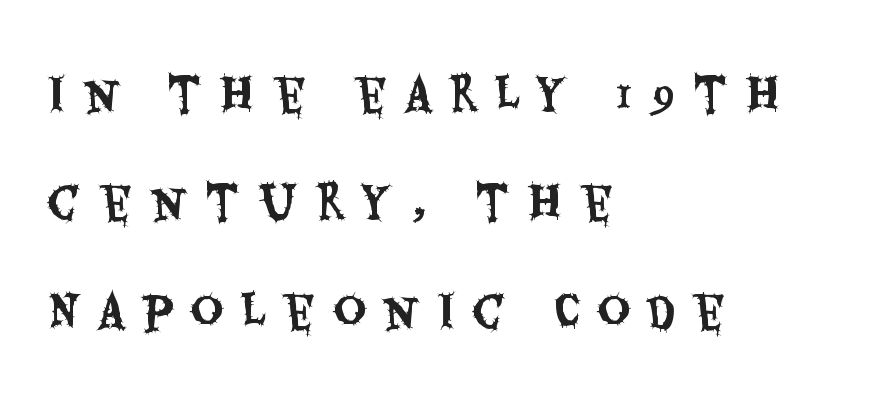
The image shows 45 px condensed sans-serif type, upright; set left-aligned, loose line spacing (2.41x), unusually wide letter spacing (+0.4 em), not underlined; medium stroke contrast and a large x-height.
